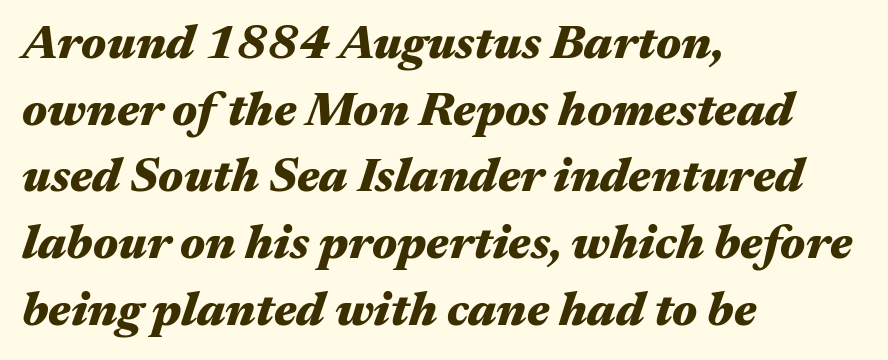
This sample is left-justified, so line endings fall wherever the words run out. There is no visible air inserted between adjacent glyphs. The space directly below the letters is spotless. I'd describe the lettering as bold — thick and assertive. Successive baselines arrive at the customary interval.
